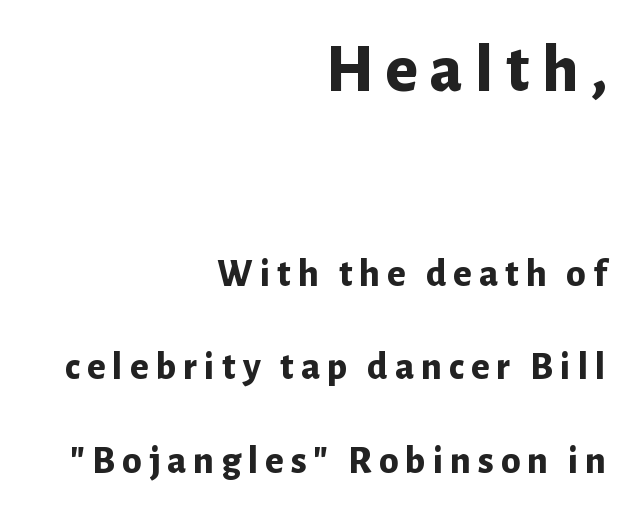
{"serif": "no", "italic": "no", "bold": "yes", "weight": "bold", "width": "normal", "stroke_contrast": "low", "x_height": "medium", "monospaced": "no", "underline": "no", "align": "right", "line_spacing": "loose", "line_spacing_ratio": 2.4, "larger_block": "first", "size_ratio": 1.74, "glyph_px": 68}
